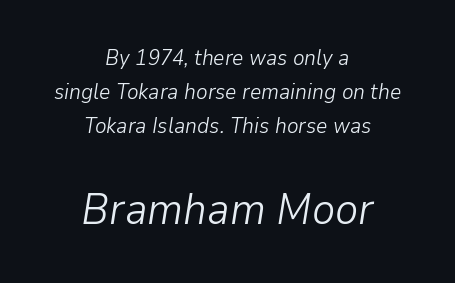
Q: Is the text bold? A: No.
Q: Is the text italic (slanted)? A: Yes, it leans right by about 9 degrees.
Q: Is the text underlined? A: No.
Q: How is the paragraph aligned? A: Centered.
Q: Is the spacing between letters normal or unusually wide? A: Normal.
Q: Is the spacing between lines tight, normal or loose? A: Normal.
Q: Which block of text is set in a larger size, the first (top) or the second (bottom)? A: The second (bottom) one.
Q: Width (condensed, normal, or wide)? A: Normal.
Q: Stroke contrast? A: Low.
Q: x-height? A: Medium.
Q: Monospaced? A: No.
